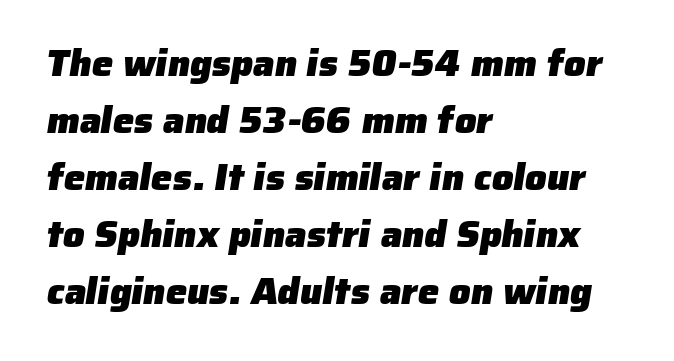
Stroke terminals: plain, sans-serif. The passage shown is typed in a proportional face where columns would drift. Each glyph is drawn with heavy, bold strokes. Notice how descenders clear the ascenders below comfortably — that's standard leading. No word sits above an underline. Short note: letters normally spaced.
